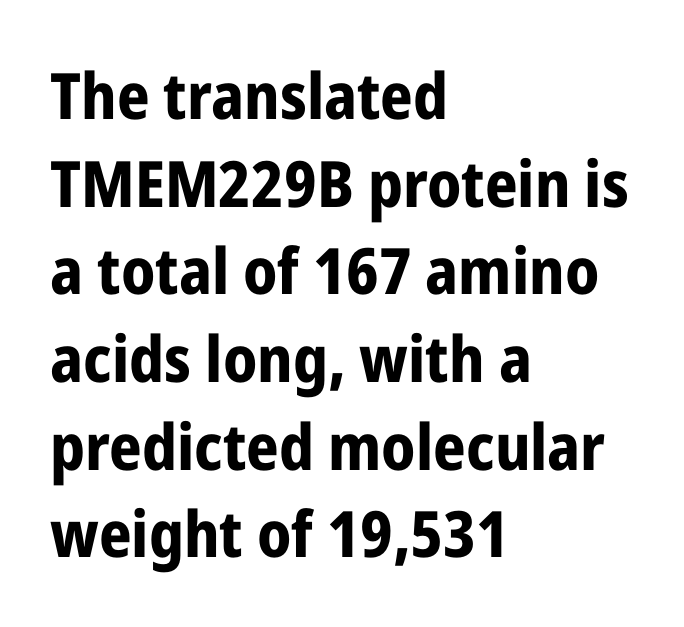
The image shows 64 px bold, condensed sans-serif type, upright; set left-aligned, normal line spacing (1.37x), normal letter spacing, not underlined; low stroke contrast and a medium x-height.
